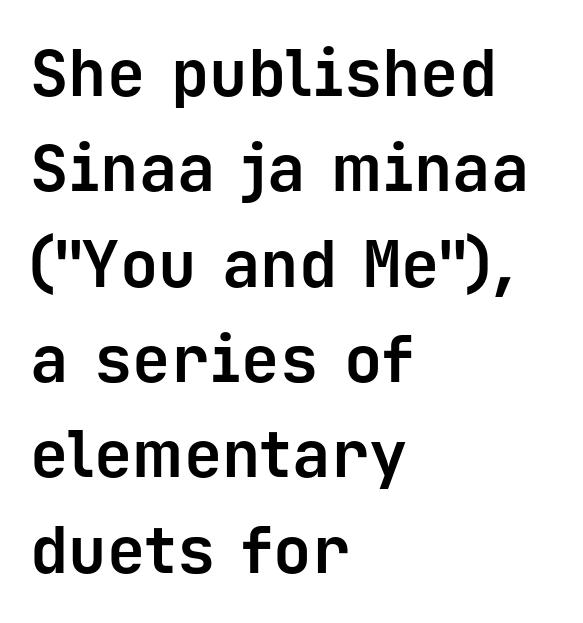
{"serif": "no", "italic": "no", "bold": "yes", "weight": "bold", "width": "normal", "stroke_contrast": "low", "x_height": "medium", "monospaced": "yes", "underline": "no", "align": "left", "line_spacing": "normal", "line_spacing_ratio": 1.49, "letter_spacing": "normal", "letter_spacing_em": 0.0, "glyph_px": 64}
